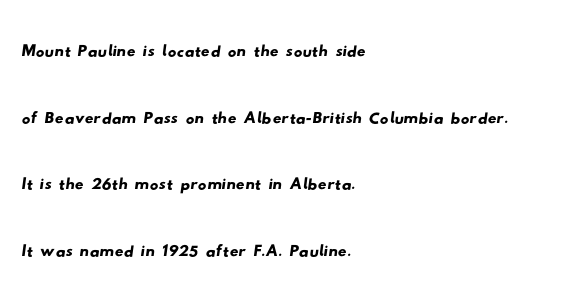
Q: Is the typeface a serif or a sans-serif typeface? A: Sans-serif.
Q: Is the text underlined? A: No.
Q: How is the paragraph aligned? A: Left-aligned.
Q: Is the spacing between letters normal or unusually wide? A: Normal.
Q: Is the spacing between lines tight, normal or loose? A: Normal.
Q: Width (condensed, normal, or wide)? A: Wide.
Q: Stroke contrast? A: Low.
Q: x-height? A: Small.
Q: Monospaced? A: No.
